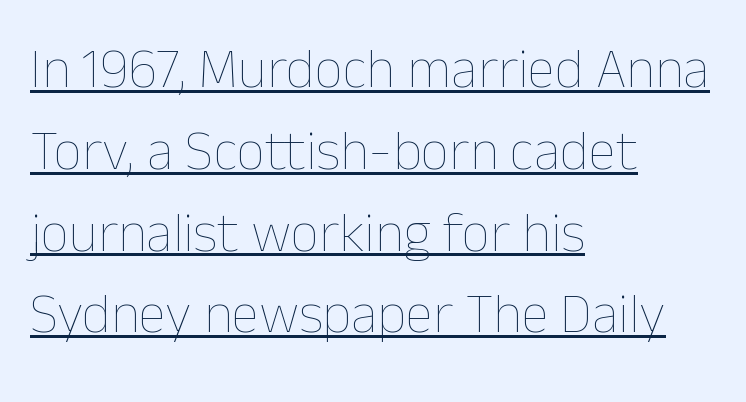
{"italic": "no", "bold": "no", "weight": "thin", "width": "normal", "stroke_contrast": "low", "x_height": "medium", "monospaced": "no", "underline": "yes", "align": "left", "line_spacing": "normal", "line_spacing_ratio": 1.46, "letter_spacing": "normal", "letter_spacing_em": 0.0, "glyph_px": 56}
